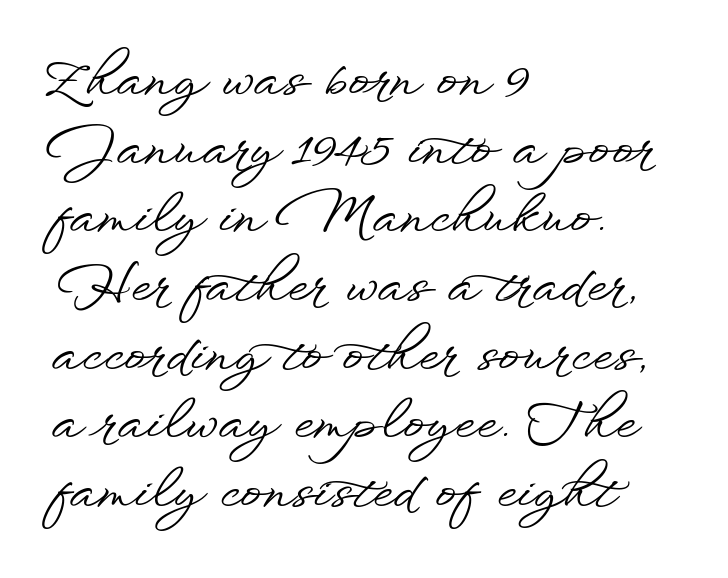
Q: Is the text italic (slanted)? A: Yes.
Q: Is the typeface a serif or a sans-serif typeface? A: Sans-serif.
Q: Is the text underlined? A: No.
Q: How is the paragraph aligned? A: Left-aligned.
Q: Is the spacing between letters normal or unusually wide? A: Normal.
Q: Is the spacing between lines tight, normal or loose? A: Normal.
Q: Width (condensed, normal, or wide)? A: Wide.
Q: Stroke contrast? A: Low.
Q: x-height? A: Small.
Q: Monospaced? A: No.
